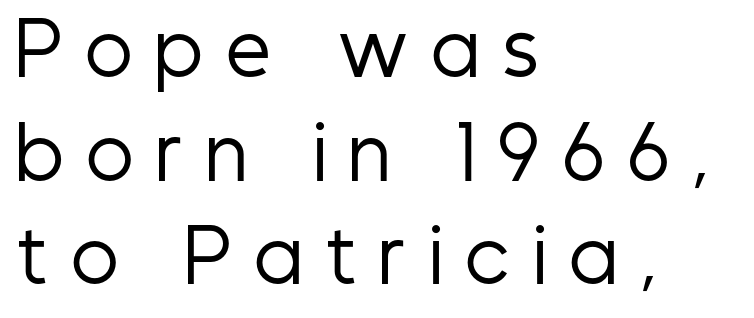
The image shows 71 px regular-weight, condensed sans-serif type, upright; set left-aligned, normal line spacing (1.46x), unusually wide letter spacing (+0.32 em), not underlined; low stroke contrast and a medium x-height.
